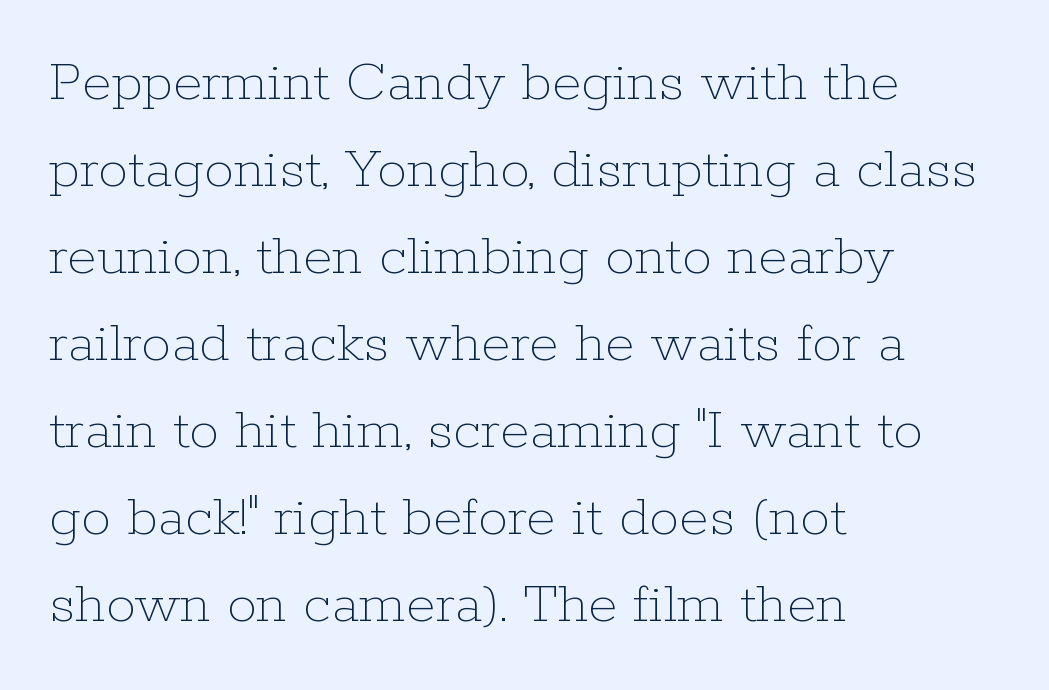
Q: Is the text bold? A: No.
Q: Is the text italic (slanted)? A: No, it is upright.
Q: Is the text underlined? A: No.
Q: How is the paragraph aligned? A: Left-aligned.
Q: Is the spacing between letters normal or unusually wide? A: Normal.
Q: Is the spacing between lines tight, normal or loose? A: Normal.
Q: Width (condensed, normal, or wide)? A: Normal.
Q: Stroke contrast? A: Low.
Q: x-height? A: Medium.
Q: Monospaced? A: No.
